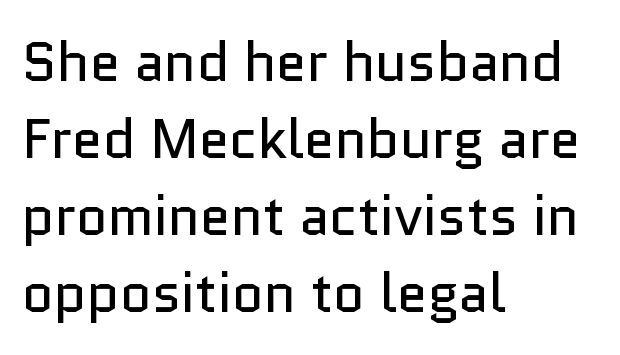
Q: Is the text bold? A: No.
Q: Is the text italic (slanted)? A: No, it is upright.
Q: Is the typeface a serif or a sans-serif typeface? A: Sans-serif.
Q: Is the text underlined? A: No.
Q: How is the paragraph aligned? A: Left-aligned.
Q: Is the spacing between letters normal or unusually wide? A: Normal.
Q: Is the spacing between lines tight, normal or loose? A: Normal.
Q: Width (condensed, normal, or wide)? A: Normal.
Q: Stroke contrast? A: Low.
Q: x-height? A: Medium.
Q: Monospaced? A: No.
